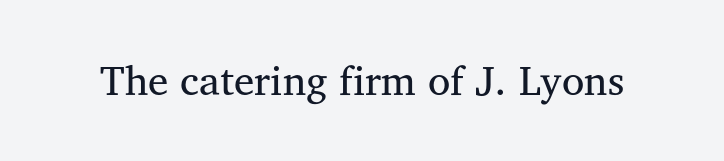
The image shows 41 px regular-weight serif type, upright; set normal letter spacing, not underlined; medium stroke contrast and a medium x-height.
